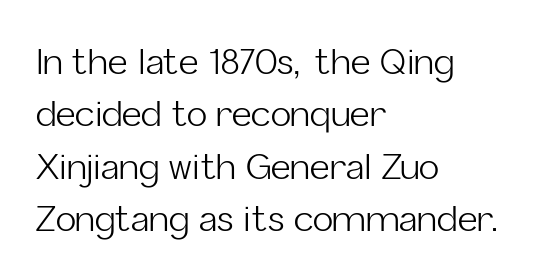
{"serif": "no", "italic": "no", "bold": "no", "weight": "light", "width": "normal", "stroke_contrast": "low", "x_height": "medium", "monospaced": "no", "underline": "no", "align": "left", "line_spacing": "normal", "line_spacing_ratio": 1.54, "letter_spacing": "normal", "letter_spacing_em": 0.0, "glyph_px": 34}
